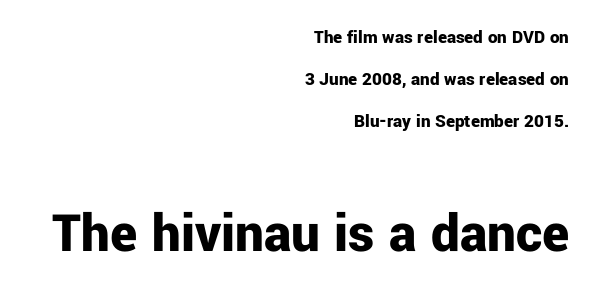
Q: Is the text bold? A: Yes.
Q: Is the text italic (slanted)? A: No, it is upright.
Q: Is the typeface a serif or a sans-serif typeface? A: Sans-serif.
Q: Is the text underlined? A: No.
Q: How is the paragraph aligned? A: Right-aligned.
Q: Is the spacing between letters normal or unusually wide? A: Normal.
Q: Is the spacing between lines tight, normal or loose? A: Loose.
Q: Which block of text is set in a larger size, the first (top) or the second (bottom)? A: The second (bottom) one.
Q: Width (condensed, normal, or wide)? A: Normal.
Q: Stroke contrast? A: Low.
Q: x-height? A: Medium.
Q: Monospaced? A: No.
